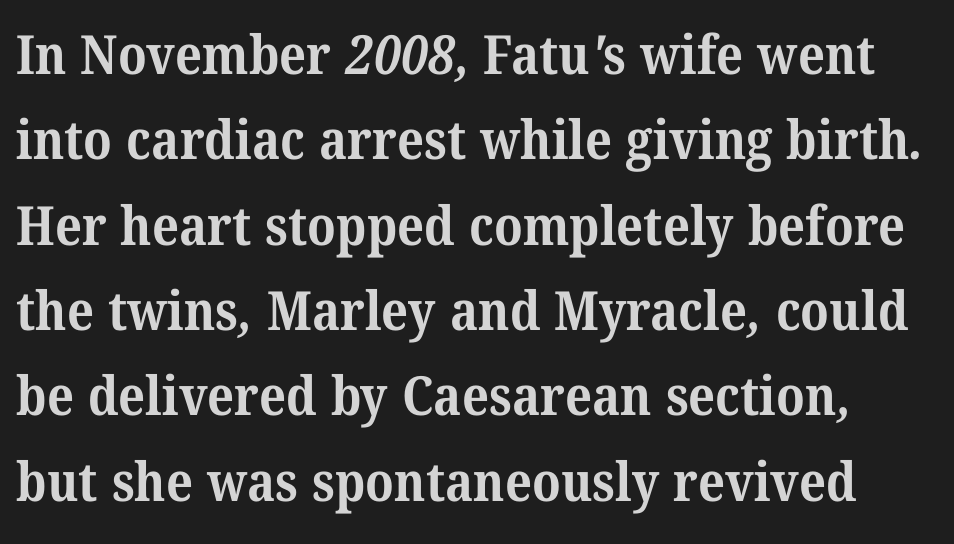
Q: Is the text bold? A: Yes.
Q: Is the typeface a serif or a sans-serif typeface? A: Serif.
Q: Is the text underlined? A: No.
Q: Is the spacing between letters normal or unusually wide? A: Normal.
Q: Is the spacing between lines tight, normal or loose? A: Normal.
Q: Width (condensed, normal, or wide)? A: Normal.
Q: Stroke contrast? A: Medium.
Q: x-height? A: Medium.
Q: Monospaced? A: No.
